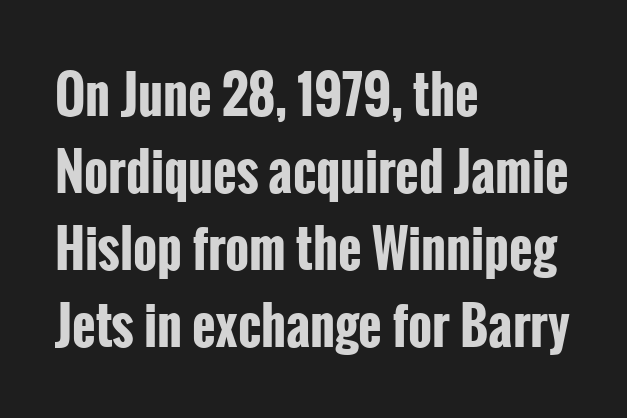
The image shows 51 px bold, condensed sans-serif type, upright; set left-aligned, normal line spacing (1.51x), normal letter spacing, not underlined; low stroke contrast and a medium x-height.
